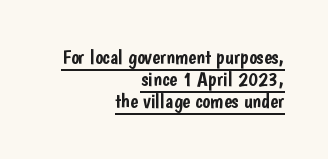
{"italic": "no", "underline": "yes", "align": "right", "line_spacing": "tight", "line_spacing_ratio": 1.05, "letter_spacing": "normal", "letter_spacing_em": 0.0, "glyph_px": 21}
